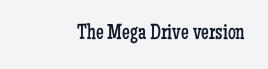
The space directly below the letters is spotless. Quick note: not italic, upright. The line texture is even and compact thanks to regular tracking. These glyphs show unthickened strokes, regular width or finer.
